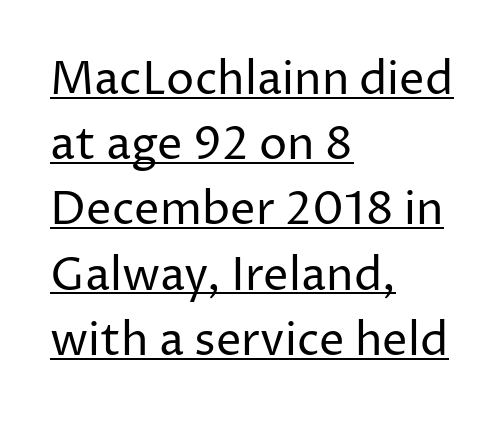
Q: Is the text bold? A: No.
Q: Is the text italic (slanted)? A: No, it is upright.
Q: Is the typeface a serif or a sans-serif typeface? A: Sans-serif.
Q: Is the text underlined? A: Yes.
Q: How is the paragraph aligned? A: Left-aligned.
Q: Is the spacing between letters normal or unusually wide? A: Normal.
Q: Is the spacing between lines tight, normal or loose? A: Normal.
Q: Width (condensed, normal, or wide)? A: Normal.
Q: Stroke contrast? A: Low.
Q: x-height? A: Medium.
Q: Monospaced? A: No.
